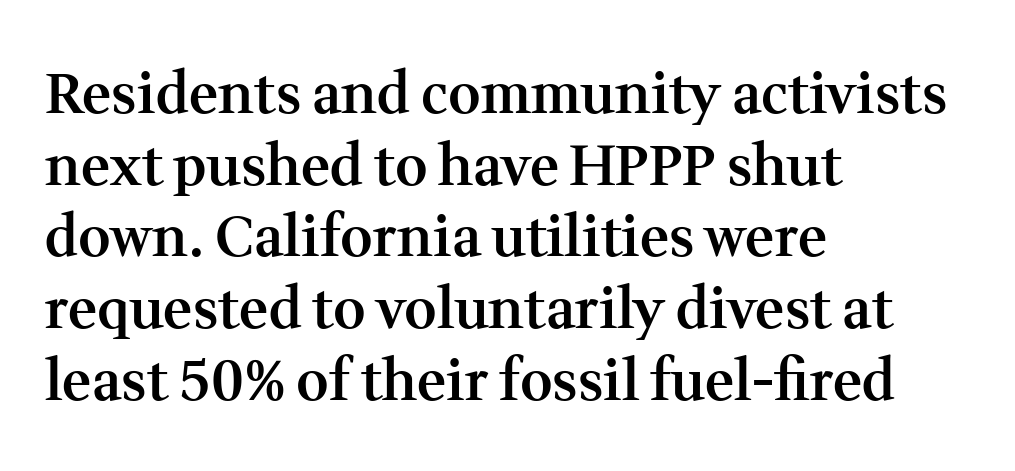
Q: Is the text bold? A: Semi-bold.
Q: Is the text italic (slanted)? A: No, it is upright.
Q: Is the typeface a serif or a sans-serif typeface? A: Serif.
Q: Is the text underlined? A: No.
Q: How is the paragraph aligned? A: Left-aligned.
Q: Is the spacing between letters normal or unusually wide? A: Normal.
Q: Is the spacing between lines tight, normal or loose? A: Normal.
Q: Width (condensed, normal, or wide)? A: Normal.
Q: Stroke contrast? A: Medium.
Q: x-height? A: Medium.
Q: Monospaced? A: No.
